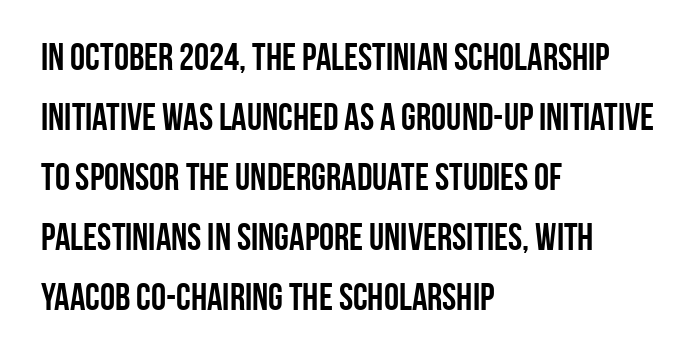
The image shows 38 px semibold, condensed sans-serif type, upright; set left-aligned, normal line spacing (1.58x), normal letter spacing, not underlined; low stroke contrast and a large x-height.
